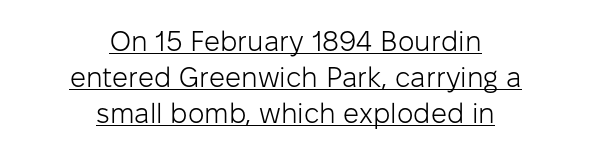
{"serif": "no", "italic": "no", "bold": "no", "weight": "light", "width": "normal", "stroke_contrast": "low", "x_height": "medium", "monospaced": "no", "underline": "yes", "align": "center", "line_spacing": "normal", "line_spacing_ratio": 1.29, "letter_spacing": "normal", "letter_spacing_em": 0.0, "glyph_px": 28}
